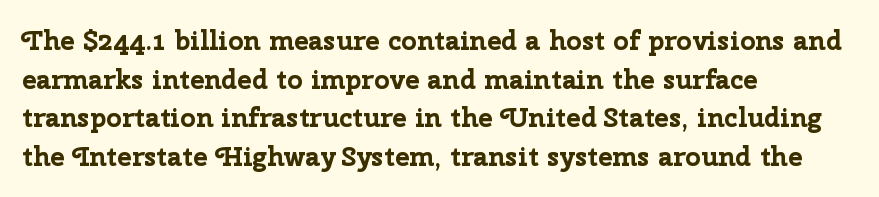
{"italic": "no", "bold": "yes", "underline": "no", "align": "left", "line_spacing": "normal", "line_spacing_ratio": 1.43, "letter_spacing": "normal", "letter_spacing_em": 0.0, "glyph_px": 27}
